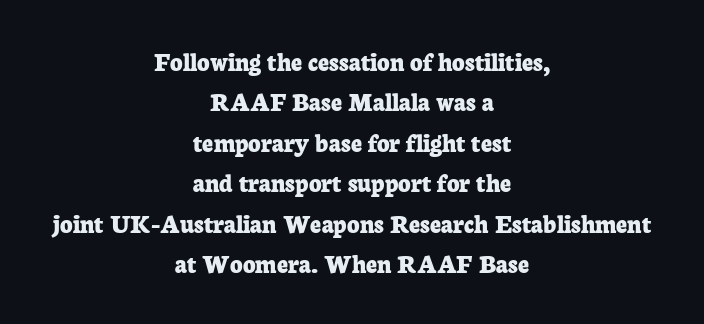
The setting favours the middle, as headings and verse often do. Look at the tracking — it's just the regular setting, nothing added. Caption: bold face, heavy strokes. Anything drawn beneath the words? Only blank space. The typography opts for an upright posture over an oblique one.
